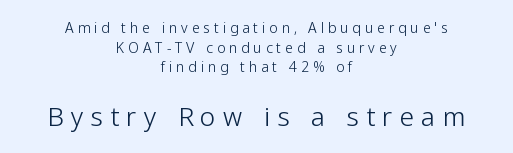
Any mark beneath the type? The region is blank. Casual observation: everything's sitting right in the middle. There is plenty of visible air inserted between adjacent glyphs. Posture: straight, roman, zero tilt. Weight: not bold — regular or lighter. Is there much room between lines? A standard amount, neither cramped nor airy.
